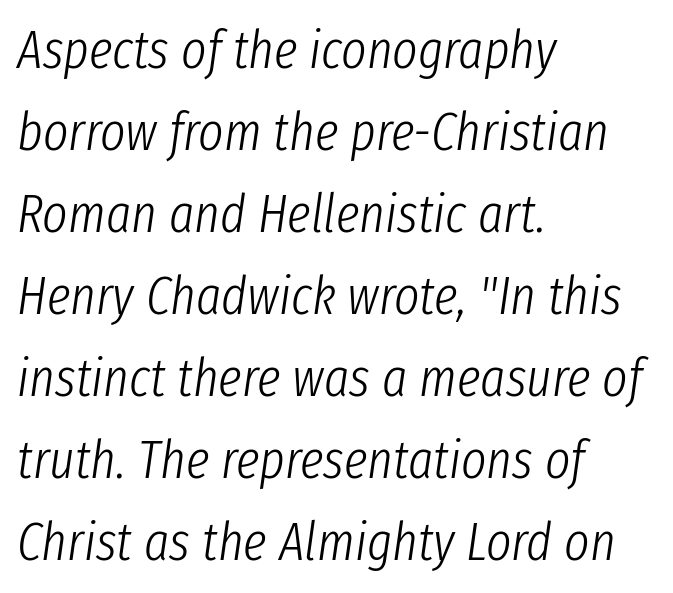
{"italic": "yes", "lean": "right", "slant_degrees": 8, "bold": "no", "weight": "light", "width": "condensed", "stroke_contrast": "low", "x_height": "medium", "monospaced": "no", "underline": "no", "align": "left", "line_spacing": "normal", "line_spacing_ratio": 1.52, "letter_spacing": "normal", "letter_spacing_em": 0.0, "glyph_px": 54}
